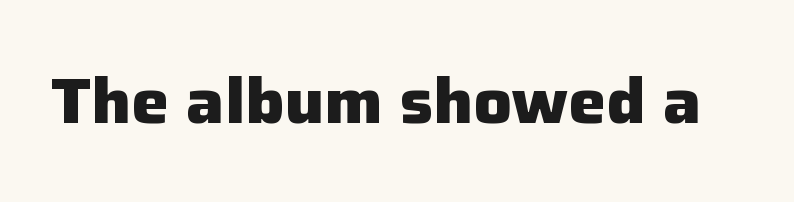
Q: Is the text bold? A: Yes.
Q: Is the text italic (slanted)? A: No, it is upright.
Q: Is the typeface a serif or a sans-serif typeface? A: Sans-serif.
Q: Is the text underlined? A: No.
Q: Is the spacing between letters normal or unusually wide? A: Normal.
Q: Width (condensed, normal, or wide)? A: Normal.
Q: Stroke contrast? A: Low.
Q: x-height? A: Medium.
Q: Monospaced? A: No.
